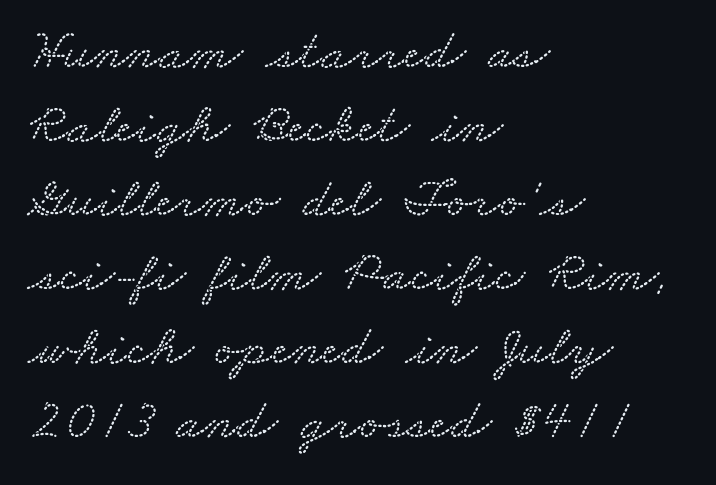
{"serif": "yes", "width": "wide", "stroke_contrast": "medium", "x_height": "small", "monospaced": "no", "underline": "no", "align": "left", "line_spacing": "normal", "line_spacing_ratio": 1.3, "letter_spacing": "normal", "letter_spacing_em": 0.0, "glyph_px": 57}
